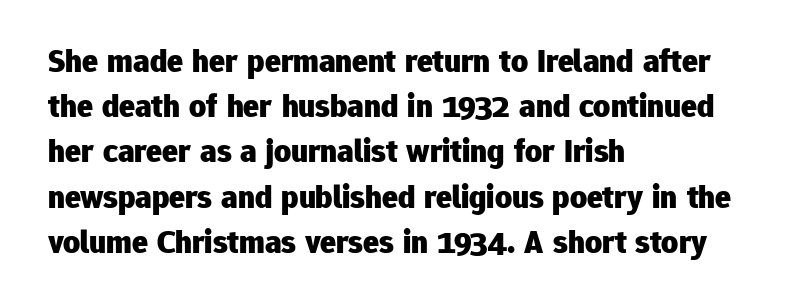
The horizontal fit of the characters is conventional and even. The line-height multiplier appears to be the usual default. Underline: absent. Spacing verdict: proportional, widths tailored to each character.
